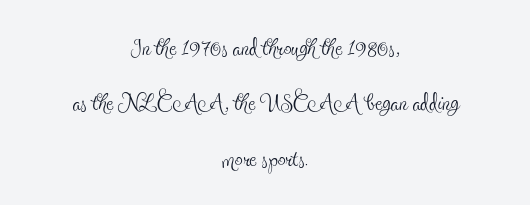
Each letter keeps its own natural width here, so spacing adapts to shape. Weight: regular or lighter. Note: serifs present on the glyphs.
